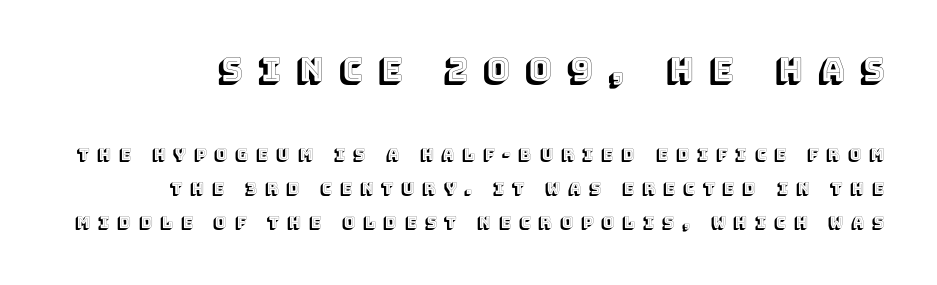
A typesetter would call this heavily tracked-out type. If you drew a line through each stem, it would be perfectly vertical. Quick note: underline off. Vertical spacing — loose.
